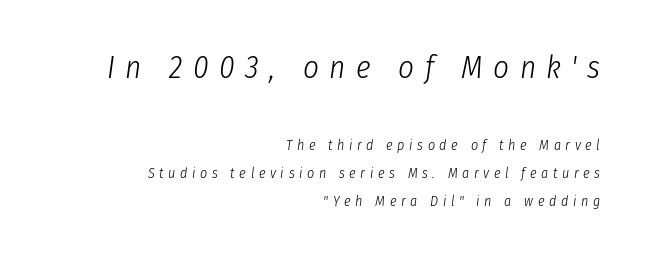
The image shows 31 px light, condensed type, italic (leaning right); set right-aligned, loose line spacing (2.0x), unusually wide letter spacing (+0.33 em), not underlined; the first (top) block is 2.21x larger; low stroke contrast and a medium x-height.
